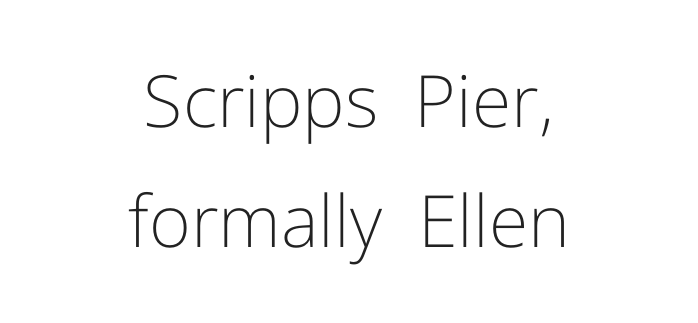
Q: Is the text bold? A: No.
Q: Is the text italic (slanted)? A: No, it is upright.
Q: Is the typeface a serif or a sans-serif typeface? A: Sans-serif.
Q: Is the text underlined? A: No.
Q: How is the paragraph aligned? A: Centered.
Q: Is the spacing between letters normal or unusually wide? A: Normal.
Q: Is the spacing between lines tight, normal or loose? A: Normal.
Q: Width (condensed, normal, or wide)? A: Normal.
Q: Stroke contrast? A: Low.
Q: x-height? A: Medium.
Q: Monospaced? A: No.
